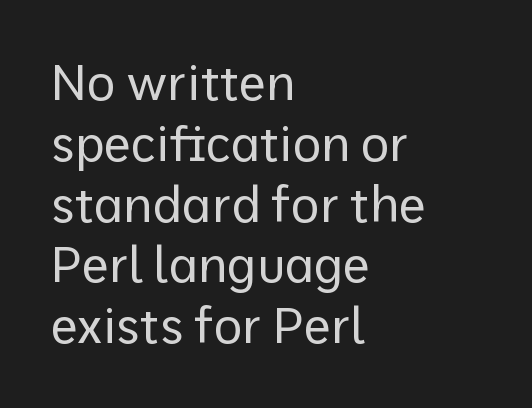
The image shows 49 px regular-weight sans-serif type, upright; set left-aligned, line spacing 1.24x, normal letter spacing, not underlined; low stroke contrast and a medium x-height.
